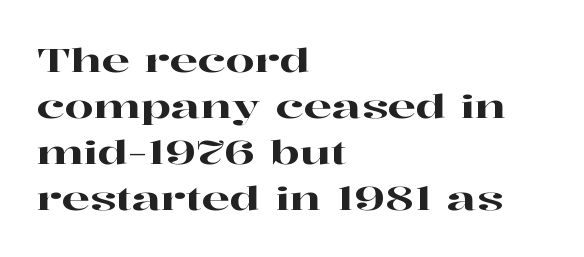
Q: Is the text italic (slanted)? A: No, it is upright.
Q: Is the typeface a serif or a sans-serif typeface? A: Serif.
Q: Is the text underlined? A: No.
Q: How is the paragraph aligned? A: Left-aligned.
Q: Is the spacing between letters normal or unusually wide? A: Normal.
Q: Is the spacing between lines tight, normal or loose? A: Normal.
Q: Width (condensed, normal, or wide)? A: Wide.
Q: Stroke contrast? A: High.
Q: x-height? A: Medium.
Q: Monospaced? A: No.
